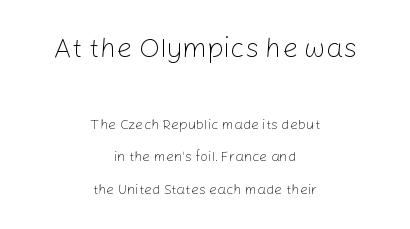
The image shows 28 px light sans-serif type, upright; set centered, loose line spacing (2.31x), normal letter spacing, not underlined; the first (top) block is 2.0x larger; low stroke contrast and a medium x-height.
